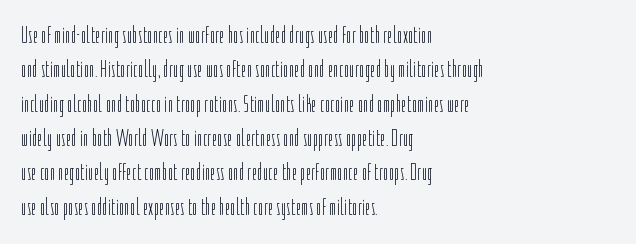
Q: Is the text bold? A: No.
Q: Is the text italic (slanted)? A: No, it is upright.
Q: Is the text underlined? A: No.
Q: How is the paragraph aligned? A: Left-aligned.
Q: Is the spacing between letters normal or unusually wide? A: Normal.
Q: Is the spacing between lines tight, normal or loose? A: Normal.
